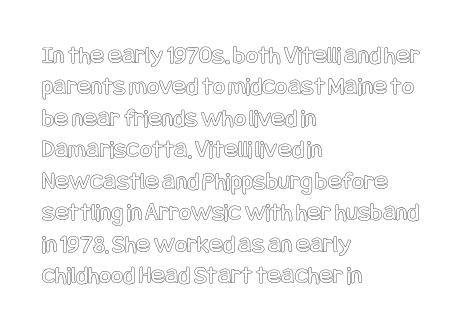
{"italic": "no", "underline": "no", "align": "left", "line_spacing_ratio": 1.21, "letter_spacing": "normal", "letter_spacing_em": 0.0, "glyph_px": 26}
